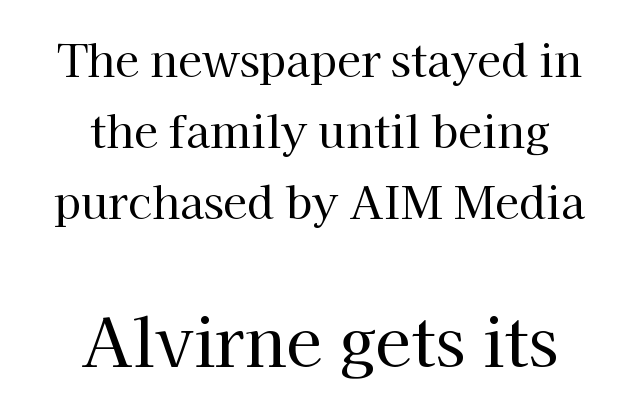
Q: Is the text bold? A: No.
Q: Is the text italic (slanted)? A: No, it is upright.
Q: Is the typeface a serif or a sans-serif typeface? A: Serif.
Q: Is the text underlined? A: No.
Q: How is the paragraph aligned? A: Centered.
Q: Is the spacing between letters normal or unusually wide? A: Normal.
Q: Is the spacing between lines tight, normal or loose? A: Normal.
Q: Which block of text is set in a larger size, the first (top) or the second (bottom)? A: The second (bottom) one.
Q: Width (condensed, normal, or wide)? A: Normal.
Q: Stroke contrast? A: High.
Q: x-height? A: Medium.
Q: Monospaced? A: No.
